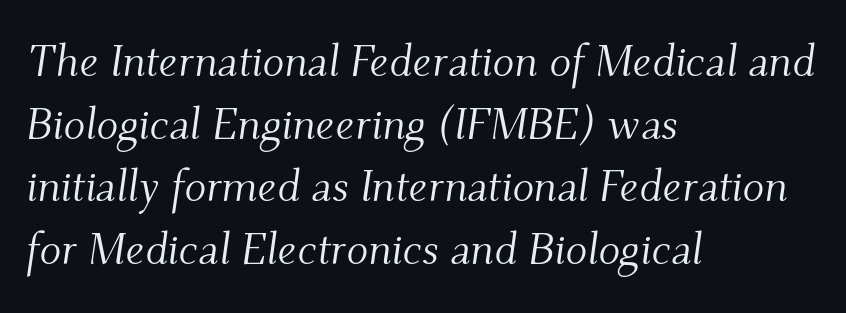
{"serif": "yes", "italic": "yes", "lean": "right", "slant_degrees": 9, "bold": "no", "weight": "light", "width": "normal", "stroke_contrast": "medium", "x_height": "small", "monospaced": "no", "underline": "no", "align": "left", "line_spacing": "normal", "line_spacing_ratio": 1.39, "letter_spacing": "normal", "letter_spacing_em": 0.0, "glyph_px": 45}
